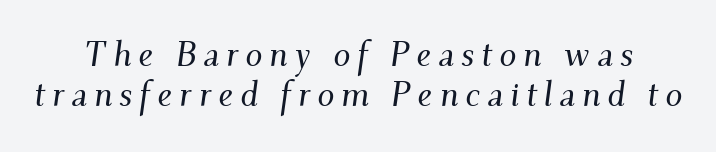
Look at the tracking — it's clearly loosened, letters drifting apart. I'd call this a serif setting — the letters wear small feet. A typesetter would mark this as italic. The specimen omits any rule beneath the text block's lines. Think of a printed novel: that variable character pitch is what you see here.
